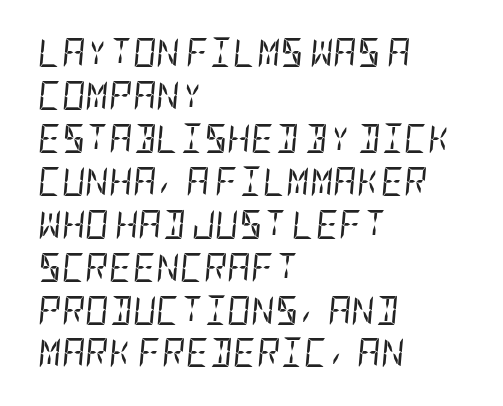
Here the glyphs are tracked normally, forming tight word shapes. Horizontal bands of white between lines are of average thickness. The face looks like a standard text weight, possibly lighter. Has an underline been added? It has not. Style check: oblique.
